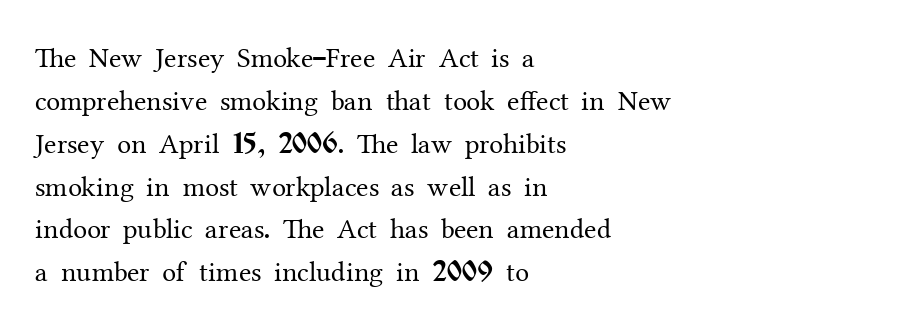
Q: Is the text bold? A: No.
Q: Is the text italic (slanted)? A: No, it is upright.
Q: Is the typeface a serif or a sans-serif typeface? A: Serif.
Q: Is the text underlined? A: No.
Q: How is the paragraph aligned? A: Left-aligned.
Q: Is the spacing between letters normal or unusually wide? A: Normal.
Q: Is the spacing between lines tight, normal or loose? A: Normal.
Q: Width (condensed, normal, or wide)? A: Normal.
Q: Stroke contrast? A: Medium.
Q: x-height? A: Medium.
Q: Monospaced? A: No.
